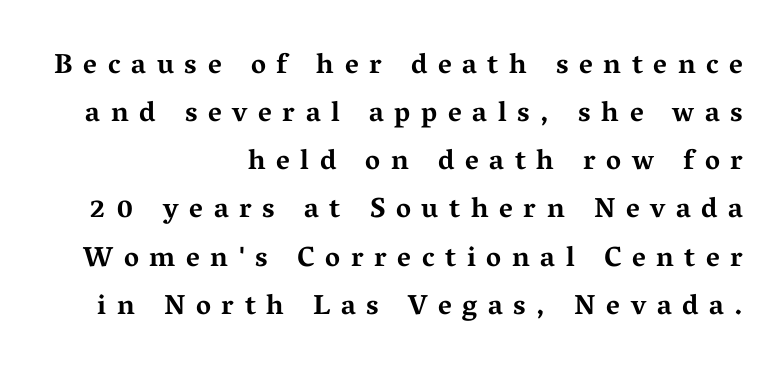
The image shows 28 px bold, wide serif type, upright; set right-aligned, line spacing 1.72x, unusually wide letter spacing (+0.38 em), not underlined; medium stroke contrast and a medium x-height.
